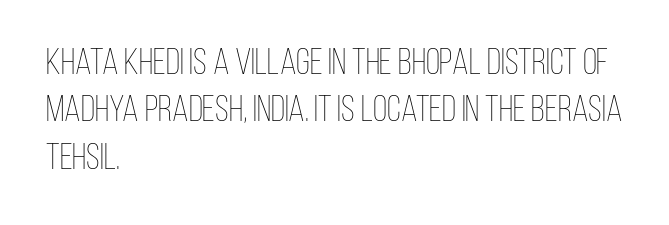
Q: Is the text bold? A: No.
Q: Is the text italic (slanted)? A: No, it is upright.
Q: Is the text underlined? A: No.
Q: How is the paragraph aligned? A: Left-aligned.
Q: Is the spacing between letters normal or unusually wide? A: Normal.
Q: Is the spacing between lines tight, normal or loose? A: Normal.
Q: Width (condensed, normal, or wide)? A: Condensed.
Q: Stroke contrast? A: Low.
Q: x-height? A: Large.
Q: Monospaced? A: No.
